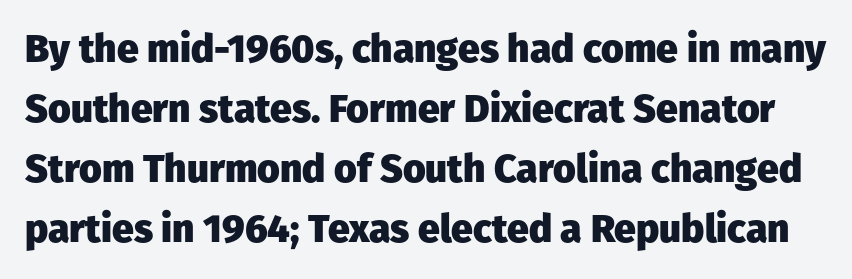
Q: Is the text bold? A: Yes.
Q: Is the text italic (slanted)? A: No, it is upright.
Q: Is the typeface a serif or a sans-serif typeface? A: Sans-serif.
Q: Is the text underlined? A: No.
Q: Is the spacing between letters normal or unusually wide? A: Normal.
Q: Is the spacing between lines tight, normal or loose? A: Normal.
Q: Width (condensed, normal, or wide)? A: Normal.
Q: Stroke contrast? A: Low.
Q: x-height? A: Medium.
Q: Monospaced? A: No.
